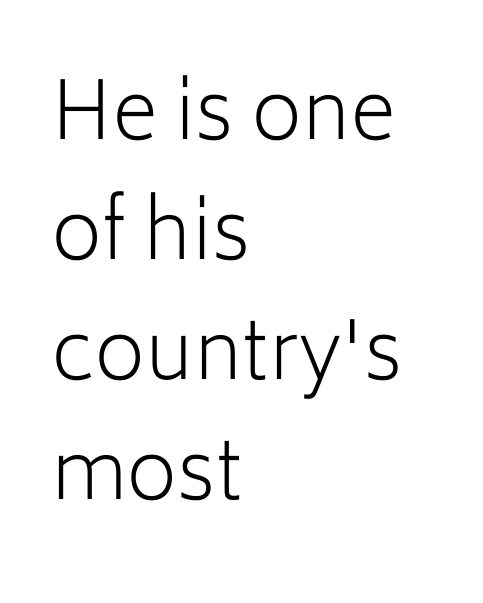
{"serif": "no", "italic": "no", "bold": "no", "weight": "light", "width": "normal", "stroke_contrast": "low", "x_height": "medium", "monospaced": "no", "underline": "no", "align": "left", "line_spacing": "normal", "line_spacing_ratio": 1.52, "letter_spacing": "normal", "letter_spacing_em": 0.0, "glyph_px": 79}
